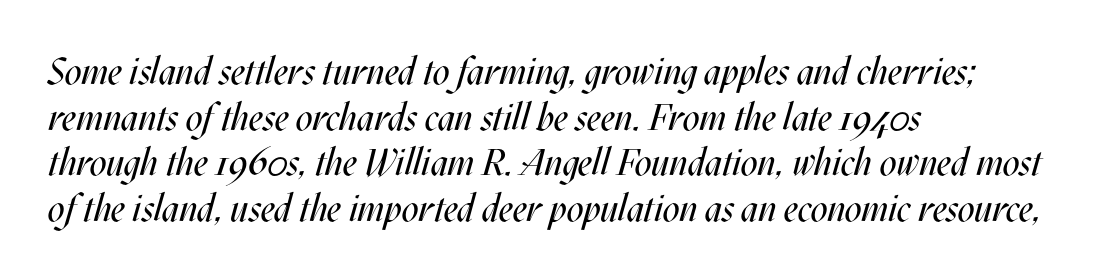
{"italic": "yes", "lean": "right", "slant_degrees": 17, "bold": "no", "weight": "regular", "width": "condensed", "stroke_contrast": "medium", "x_height": "large", "monospaced": "no", "underline": "no", "align": "left", "line_spacing_ratio": 1.23, "letter_spacing": "normal", "letter_spacing_em": 0.0, "glyph_px": 37}
